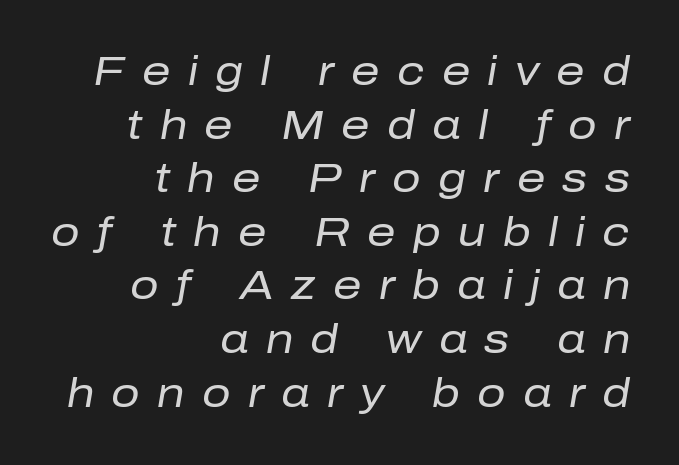
Slant detected: the letters are inclined. The baseline area is clear. Spacing verdict: proportional, widths tailored to each character. The typesetter chose a ragged-left arrangement here. Does the leading feel generous? No, just average. Tracking value appears strongly positive — letters spread wide.
